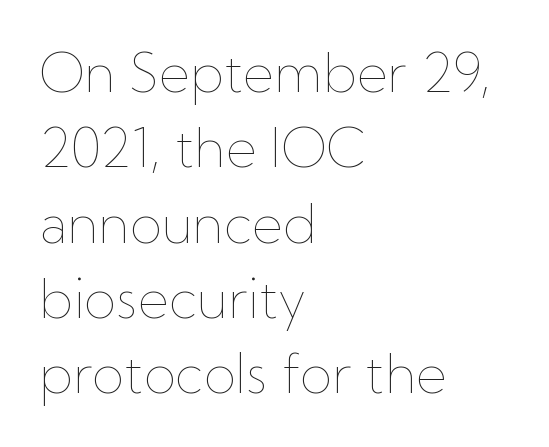
The image shows 53 px thin type, upright; set left-aligned, normal line spacing (1.42x), normal letter spacing, not underlined; low stroke contrast and a medium x-height.
